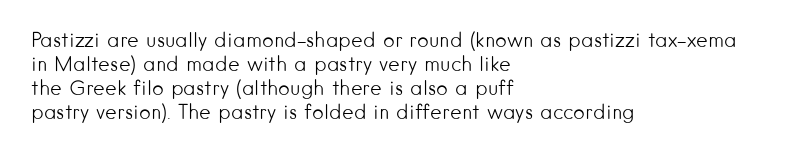
Descenders are the only things crossing below the line. Letters have the restrained weight of plain body copy at most. Where is the straight margin? On the left. Between one letter and the next there's only the usual sliver of space.
